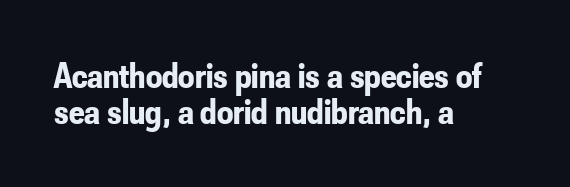
Q: Is the text bold? A: Yes.
Q: Is the text italic (slanted)? A: No, it is upright.
Q: Is the typeface a serif or a sans-serif typeface? A: Sans-serif.
Q: Is the text underlined? A: No.
Q: How is the paragraph aligned? A: Left-aligned.
Q: Is the spacing between letters normal or unusually wide? A: Normal.
Q: Is the spacing between lines tight, normal or loose? A: Tight.
Q: Width (condensed, normal, or wide)? A: Condensed.
Q: Stroke contrast? A: Low.
Q: x-height? A: Small.
Q: Monospaced? A: No.
